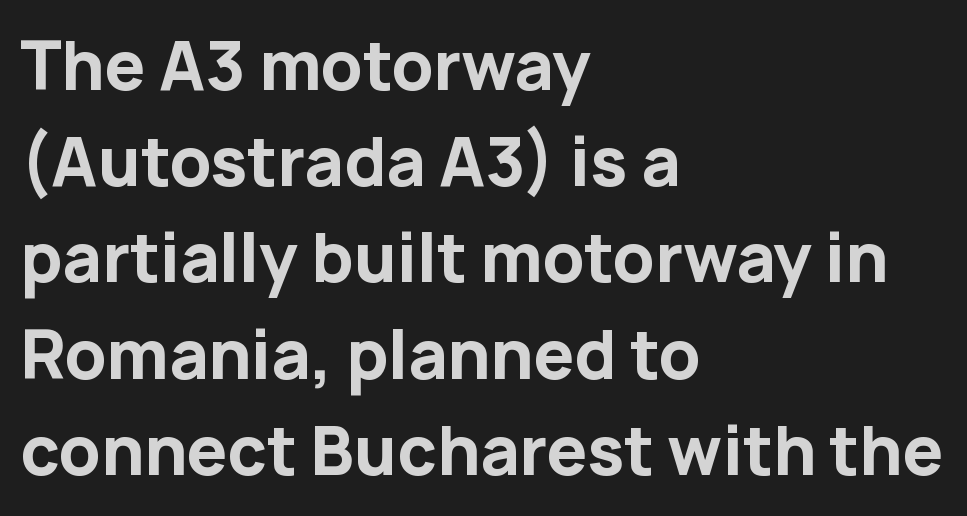
Q: Is the text bold? A: Yes.
Q: Is the text italic (slanted)? A: No, it is upright.
Q: Is the typeface a serif or a sans-serif typeface? A: Sans-serif.
Q: Is the text underlined? A: No.
Q: How is the paragraph aligned? A: Left-aligned.
Q: Is the spacing between letters normal or unusually wide? A: Normal.
Q: Is the spacing between lines tight, normal or loose? A: Normal.
Q: Width (condensed, normal, or wide)? A: Normal.
Q: Stroke contrast? A: Low.
Q: x-height? A: Medium.
Q: Monospaced? A: No.
